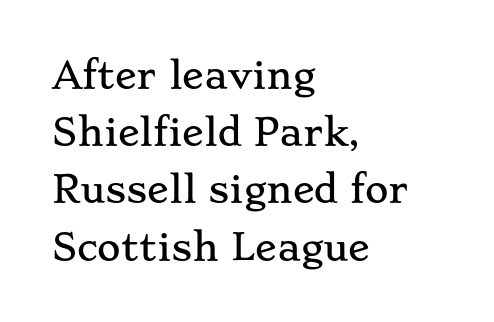
Q: Is the text italic (slanted)? A: No, it is upright.
Q: Is the typeface a serif or a sans-serif typeface? A: Serif.
Q: Is the text underlined? A: No.
Q: How is the paragraph aligned? A: Left-aligned.
Q: Is the spacing between letters normal or unusually wide? A: Normal.
Q: Is the spacing between lines tight, normal or loose? A: Normal.
Q: Width (condensed, normal, or wide)? A: Wide.
Q: Stroke contrast? A: Low.
Q: x-height? A: Small.
Q: Monospaced? A: No.
